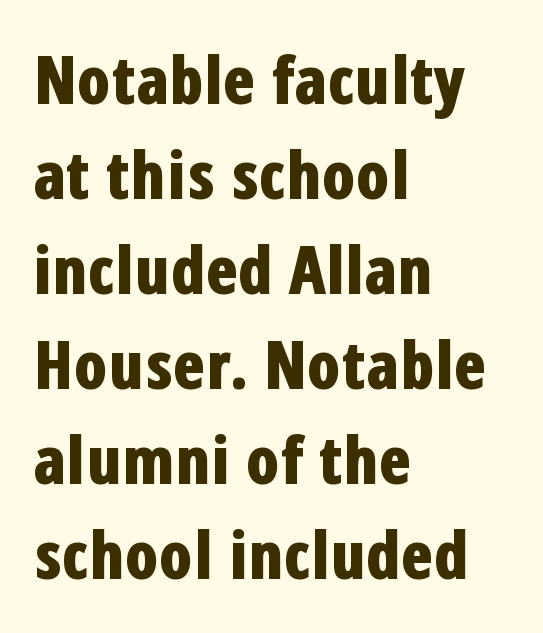
Q: Is the text bold? A: Yes.
Q: Is the text italic (slanted)? A: No, it is upright.
Q: Is the typeface a serif or a sans-serif typeface? A: Sans-serif.
Q: Is the text underlined? A: No.
Q: How is the paragraph aligned? A: Left-aligned.
Q: Is the spacing between letters normal or unusually wide? A: Normal.
Q: Is the spacing between lines tight, normal or loose? A: Normal.
Q: Width (condensed, normal, or wide)? A: Condensed.
Q: Stroke contrast? A: Low.
Q: x-height? A: Medium.
Q: Monospaced? A: No.
